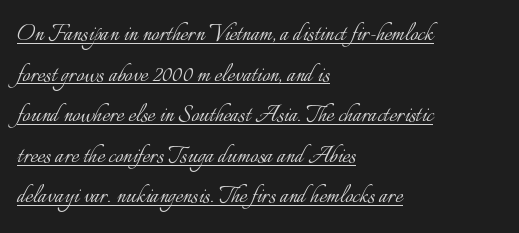
The image shows 28 px light type; set left-aligned, normal line spacing (1.45x), normal letter spacing, underlined; low stroke contrast and a small x-height.
